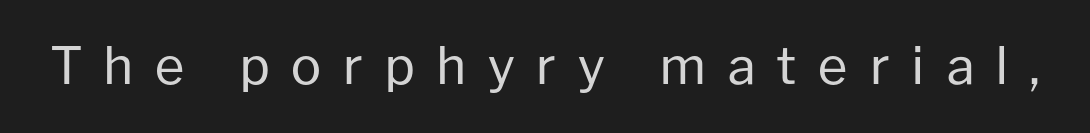
The image shows 51 px regular-weight sans-serif type, upright; set unusually wide letter spacing (+0.41 em), not underlined; low stroke contrast and a medium x-height.
